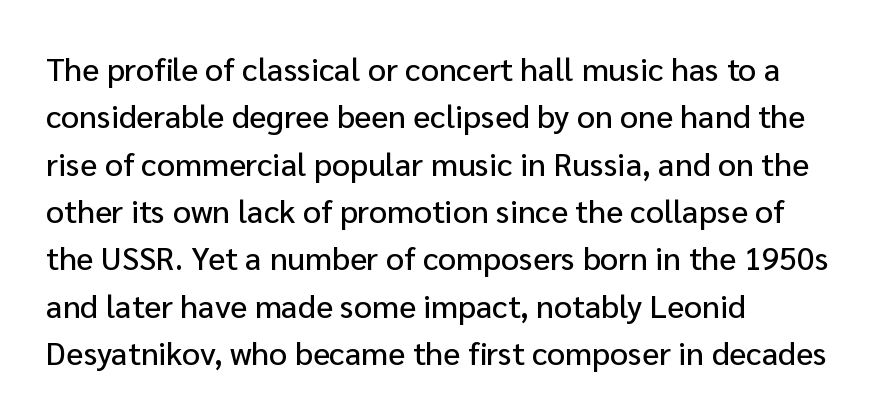
Horizontal alignment here is leftward, the default for most running prose. You could not count columns in this text — the font is proportionally spaced. Descender tails drop into unmarked territory. The letterforms sit shoulder to shoulder at normal distance.
